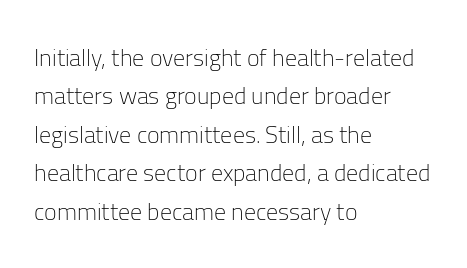
The image shows 24 px text type, upright; set left-aligned, normal line spacing (1.6x), normal letter spacing, not underlined.
